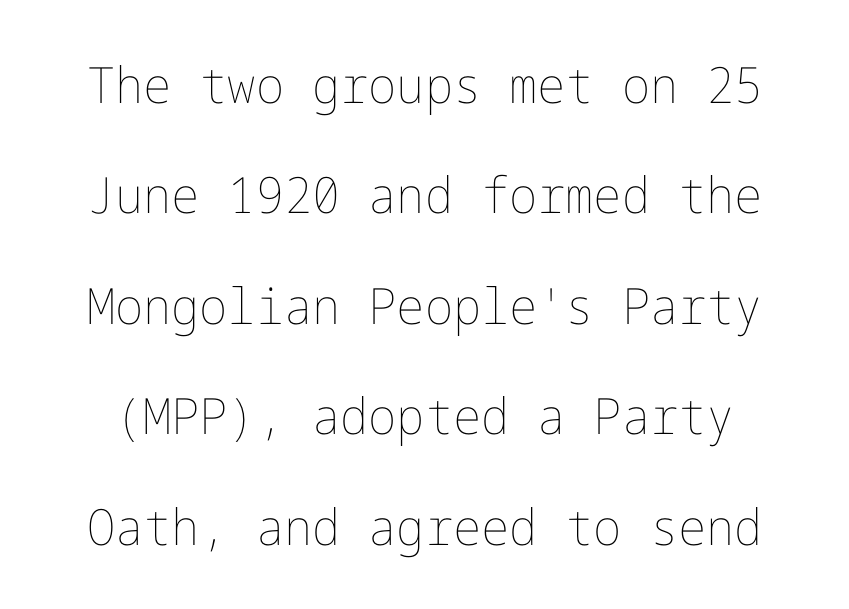
{"italic": "no", "bold": "no", "weight": "thin", "width": "normal", "stroke_contrast": "low", "x_height": "medium", "underline": "no", "line_spacing": "loose", "line_spacing_ratio": 2.21, "letter_spacing": "normal", "letter_spacing_em": 0.0, "glyph_px": 50}
